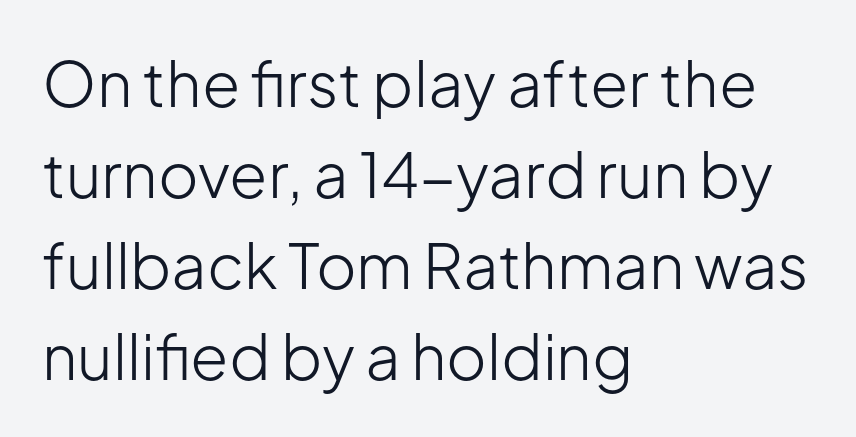
{"serif": "no", "italic": "no", "bold": "no", "weight": "light", "width": "normal", "stroke_contrast": "low", "x_height": "medium", "monospaced": "no", "underline": "no", "align": "left", "line_spacing": "normal", "line_spacing_ratio": 1.47, "letter_spacing": "normal", "letter_spacing_em": 0.0, "glyph_px": 62}
